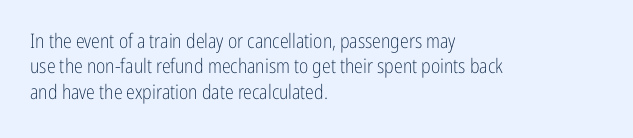
{"italic": "no", "bold": "no", "underline": "no", "align": "left", "line_spacing": "normal", "line_spacing_ratio": 1.27, "letter_spacing": "normal", "letter_spacing_em": 0.0, "glyph_px": 20}
